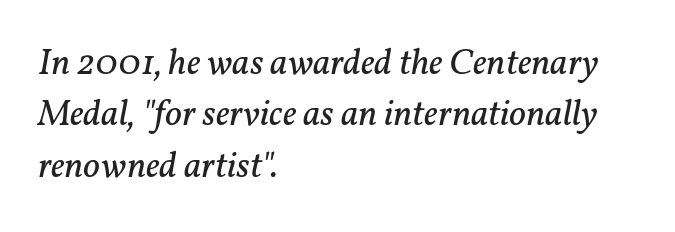
{"serif": "yes", "italic": "yes", "lean": "right", "slant_degrees": 11, "bold": "no", "weight": "regular", "width": "normal", "stroke_contrast": "low", "x_height": "medium", "monospaced": "no", "underline": "no", "align": "left", "line_spacing": "normal", "line_spacing_ratio": 1.39, "letter_spacing": "normal", "letter_spacing_em": 0.0, "glyph_px": 37}
